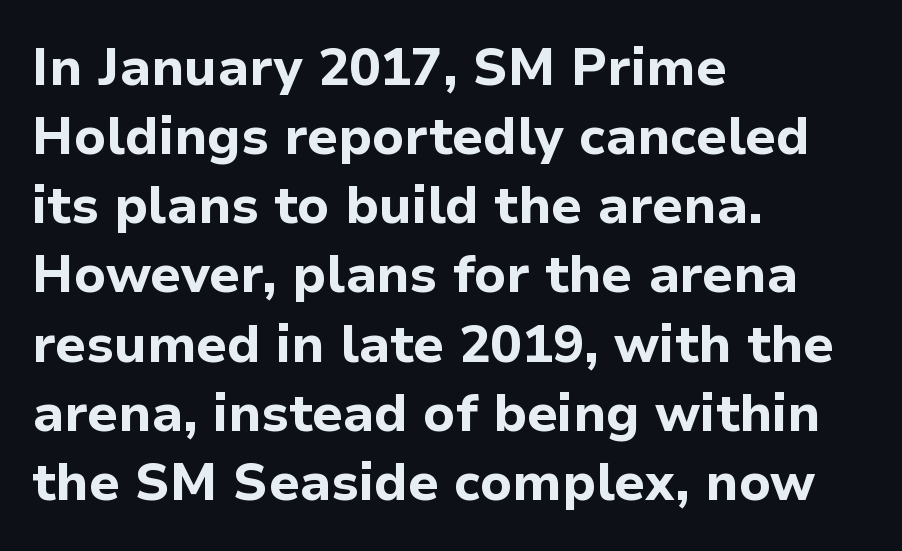
Each word holds together tightly as a unit, with standard inter-letter gaps. Think of a printed novel: that variable character pitch is what you see here. The zone under the glyphs is completely vacant. It's the straight-up-and-down kind of type. Does the copy run flush right? No — it runs flush left. Look at the stroke-to-counter ratio: heavy, a bold.
